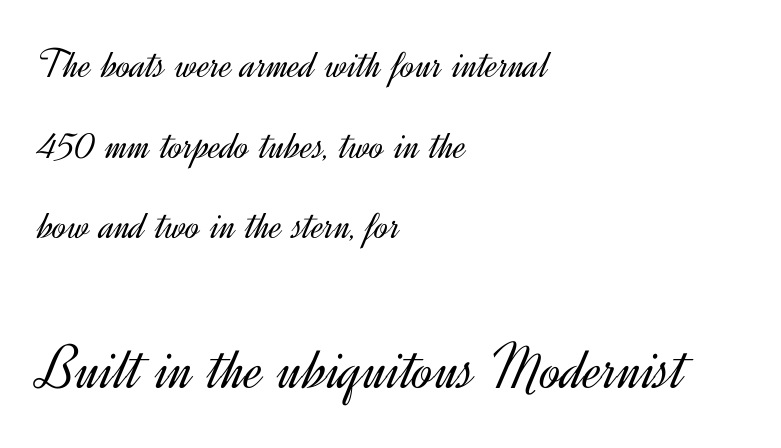
{"serif": "no", "bold": "no", "weight": "light", "width": "normal", "x_height": "small", "monospaced": "no", "underline": "no", "align": "left", "line_spacing": "loose", "line_spacing_ratio": 1.92, "letter_spacing": "normal", "letter_spacing_em": 0.0, "larger_block": "second", "size_ratio": 1.5, "glyph_px": 63}
